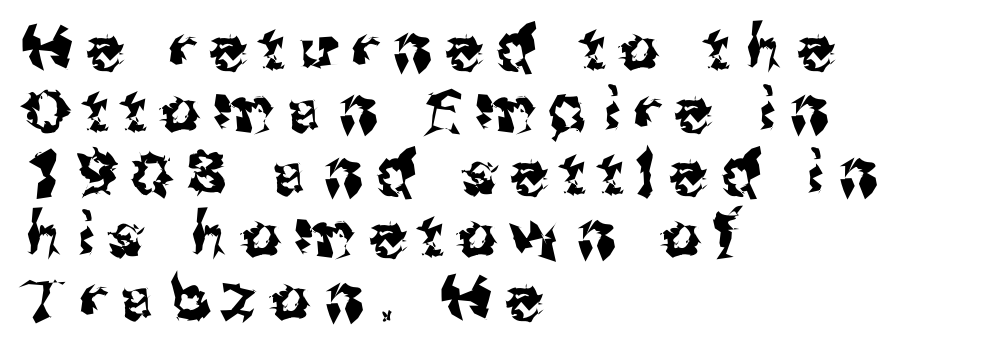
Short note: letters widely spaced. Proportional: the letters do not fall into vertical columns. The paragraph has a hard left edge and a soft right edge. The rendering shows plain stroke endings on the letterforms — a sans-serif design.
